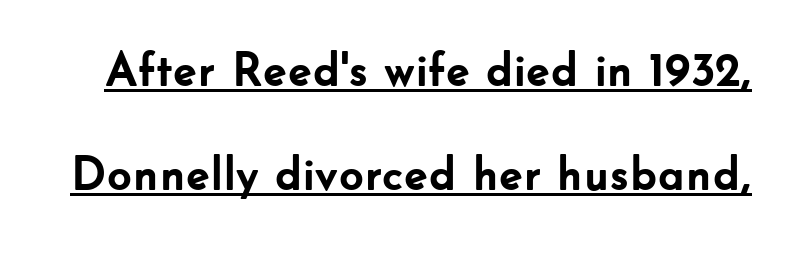
{"serif": "no", "italic": "no", "bold": "yes", "weight": "semibold", "width": "normal", "stroke_contrast": "low", "x_height": "small", "monospaced": "no", "underline": "yes", "line_spacing": "loose", "line_spacing_ratio": 2.17, "letter_spacing": "normal", "letter_spacing_em": 0.0, "glyph_px": 48}
